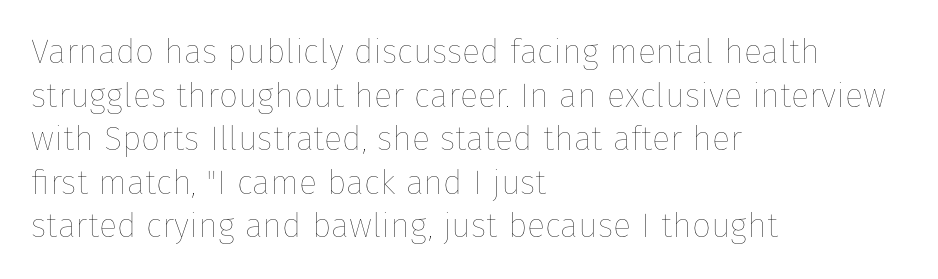
Q: Is the text bold? A: No.
Q: Is the text italic (slanted)? A: No, it is upright.
Q: Is the text underlined? A: No.
Q: How is the paragraph aligned? A: Left-aligned.
Q: Is the spacing between letters normal or unusually wide? A: Normal.
Q: Is the spacing between lines tight, normal or loose? A: Normal.
Q: Width (condensed, normal, or wide)? A: Normal.
Q: Stroke contrast? A: Low.
Q: x-height? A: Medium.
Q: Monospaced? A: No.
